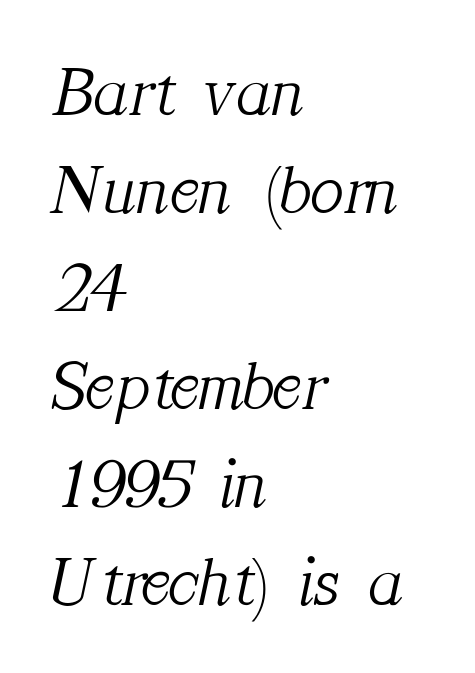
Q: Is the text bold? A: No.
Q: Is the text italic (slanted)? A: Yes, it leans right by about 12 degrees.
Q: Is the typeface a serif or a sans-serif typeface? A: Serif.
Q: Is the text underlined? A: No.
Q: How is the paragraph aligned? A: Left-aligned.
Q: Is the spacing between letters normal or unusually wide? A: Normal.
Q: Is the spacing between lines tight, normal or loose? A: Normal.
Q: Width (condensed, normal, or wide)? A: Normal.
Q: Stroke contrast? A: Medium.
Q: x-height? A: Medium.
Q: Monospaced? A: No.
